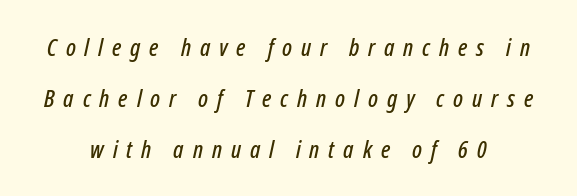
{"italic": "yes", "lean": "right", "slant_degrees": 12, "underline": "no", "align": "center", "line_spacing": "loose", "line_spacing_ratio": 2.12, "letter_spacing": "wide", "letter_spacing_em": 0.37, "glyph_px": 24}
